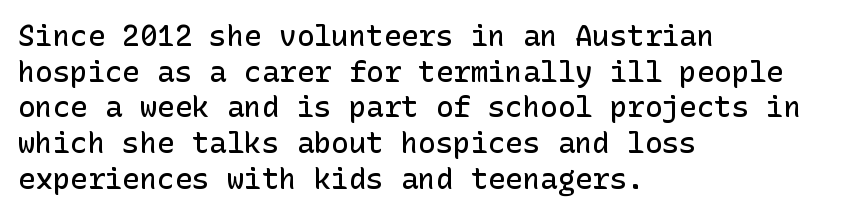
The image shows 29 px semibold sans-serif type, upright; set left-aligned, line spacing 1.23x, normal letter spacing, not underlined; low stroke contrast and a medium x-height.
